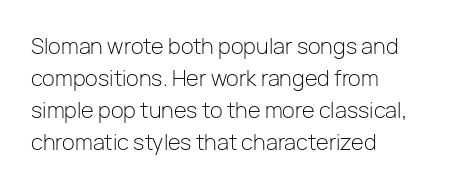
The image shows 21 px text type, upright; set left-aligned, normal line spacing (1.52x), normal letter spacing, not underlined.
